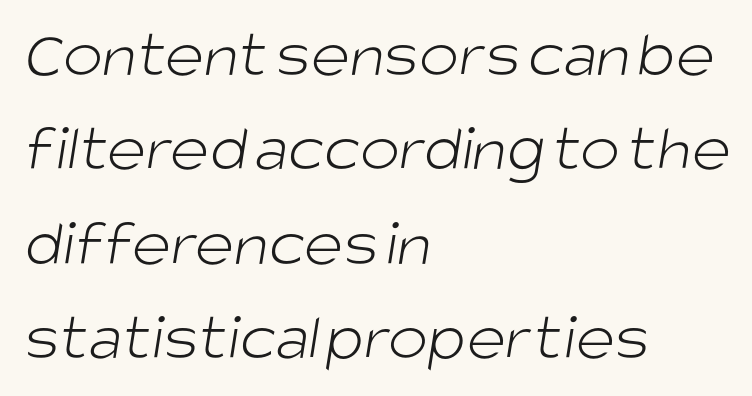
{"serif": "no", "bold": "no", "weight": "light", "width": "normal", "stroke_contrast": "low", "x_height": "large", "monospaced": "no", "underline": "no", "align": "left", "line_spacing": "normal", "line_spacing_ratio": 1.41, "letter_spacing": "normal", "letter_spacing_em": 0.0, "glyph_px": 67}
